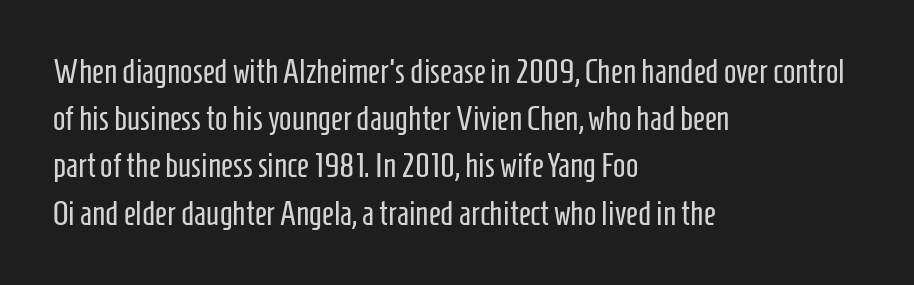
{"serif": "no", "italic": "no", "bold": "no", "weight": "regular", "width": "condensed", "stroke_contrast": "low", "x_height": "medium", "monospaced": "no", "underline": "no", "align": "left", "line_spacing": "normal", "line_spacing_ratio": 1.43, "letter_spacing": "normal", "letter_spacing_em": 0.0, "glyph_px": 33}
